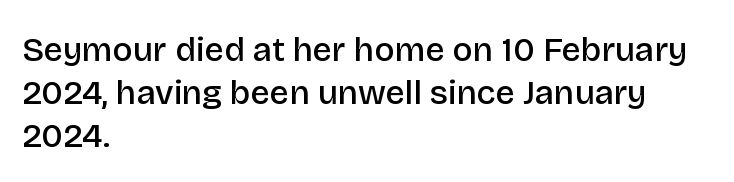
Ascenders rise straight up at ninety degrees. Stroke thickness is moderately raised; the sample reads as semibold. Typeset ragged right — the left edge is the straight one. Proportional: the letters do not fall into vertical columns. The strip under each line holds only bare page.
